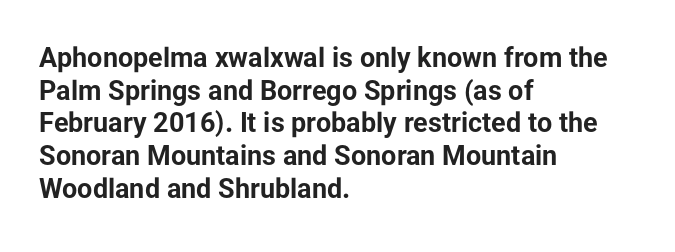
Q: Is the text bold? A: Yes.
Q: Is the text italic (slanted)? A: No, it is upright.
Q: Is the text underlined? A: No.
Q: How is the paragraph aligned? A: Left-aligned.
Q: Is the spacing between letters normal or unusually wide? A: Normal.
